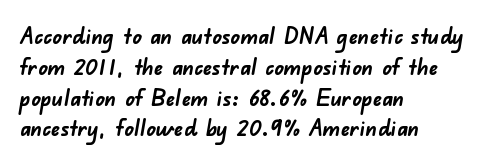
The image shows 23 px bold type; set left-aligned, normal line spacing (1.34x), normal letter spacing, not underlined.
